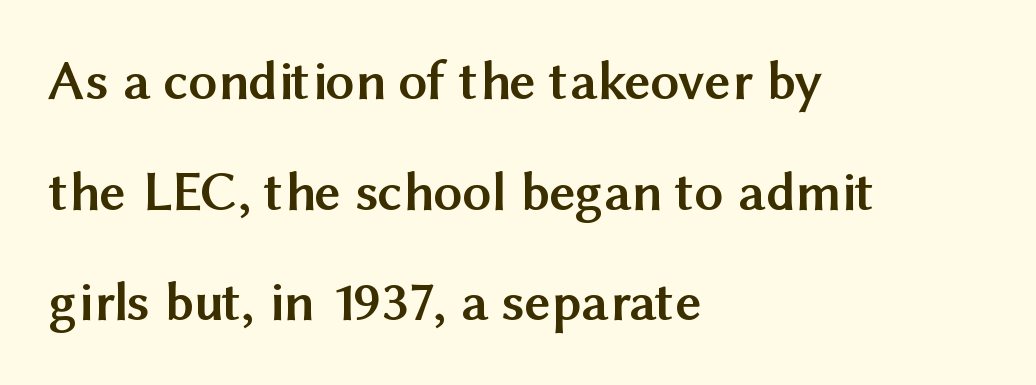
If you measured baseline to baseline, you'd find a long distance. Words appear dense and cohesive because spacing is normal. The sample has been set heavy, in full bold. Nope, no serifs anywhere on these letters. Here the designer chose a conventional face with non-uniform glyph widths.
